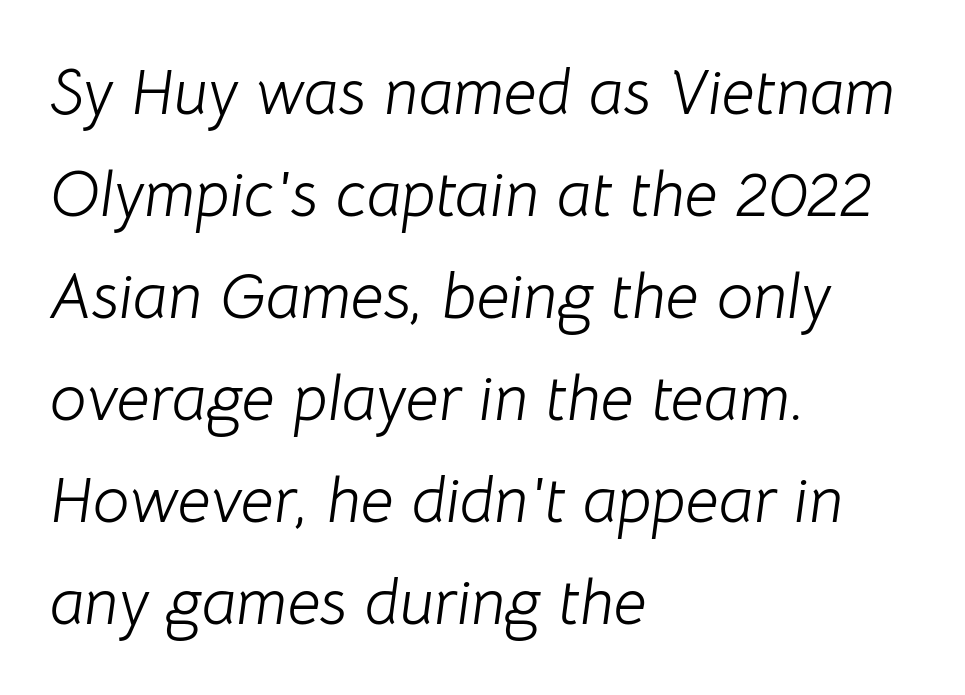
{"italic": "yes", "lean": "right", "slant_degrees": 8, "bold": "no", "weight": "light", "width": "normal", "stroke_contrast": "low", "x_height": "medium", "monospaced": "no", "underline": "no", "align": "left", "line_spacing": "normal", "line_spacing_ratio": 1.57, "letter_spacing": "normal", "letter_spacing_em": 0.0, "glyph_px": 65}
